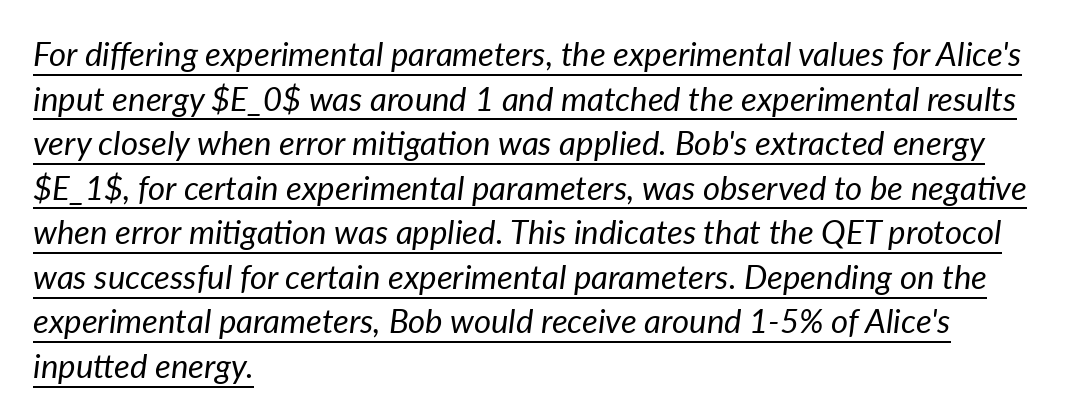
The image shows 33 px regular-weight type, italic (leaning right); set left-aligned, normal line spacing (1.35x), normal letter spacing, underlined; low stroke contrast and a medium x-height.
